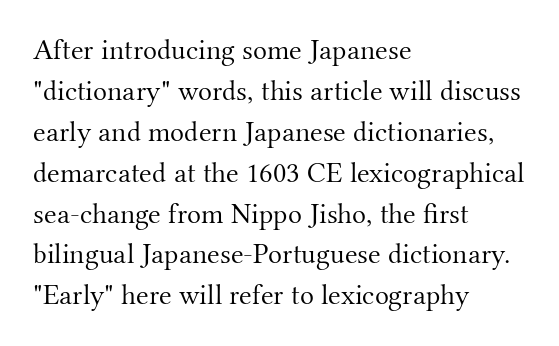
{"serif": "yes", "italic": "no", "bold": "no", "weight": "light", "width": "normal", "stroke_contrast": "medium", "x_height": "small", "monospaced": "no", "underline": "no", "align": "left", "line_spacing": "normal", "line_spacing_ratio": 1.41, "letter_spacing": "normal", "letter_spacing_em": 0.0, "glyph_px": 29}
